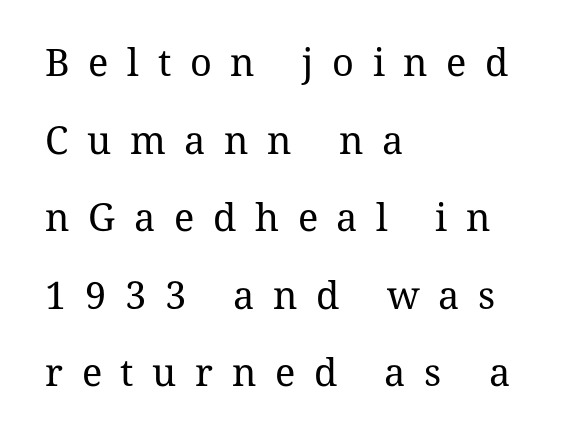
Is there any slant? The stems are plumb. The passage shown is not underscored anywhere. The face used here is rendered with a markedly widened letterfit. The leading is generous, giving the passage an open texture. Unlike a clean sans, this face finishes its strokes with serifs.
